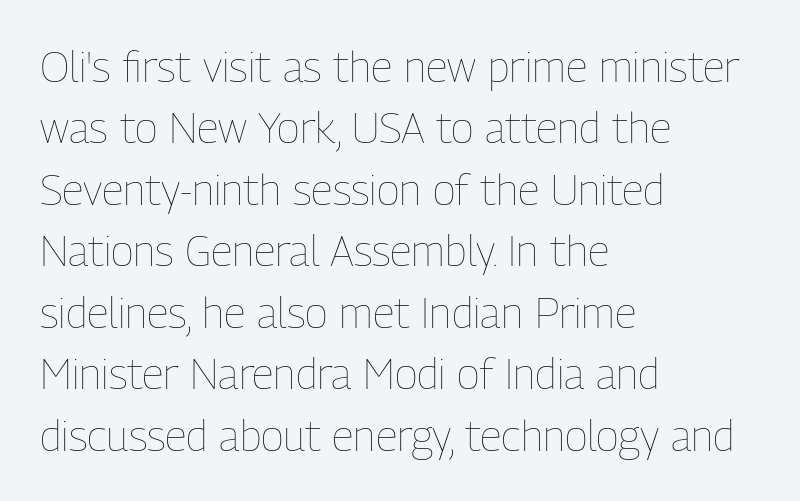
Q: Is the text bold? A: No.
Q: Is the text italic (slanted)? A: No, it is upright.
Q: Is the text underlined? A: No.
Q: How is the paragraph aligned? A: Left-aligned.
Q: Is the spacing between letters normal or unusually wide? A: Normal.
Q: Is the spacing between lines tight, normal or loose? A: Normal.
Q: Width (condensed, normal, or wide)? A: Condensed.
Q: Stroke contrast? A: Low.
Q: x-height? A: Medium.
Q: Monospaced? A: No.
